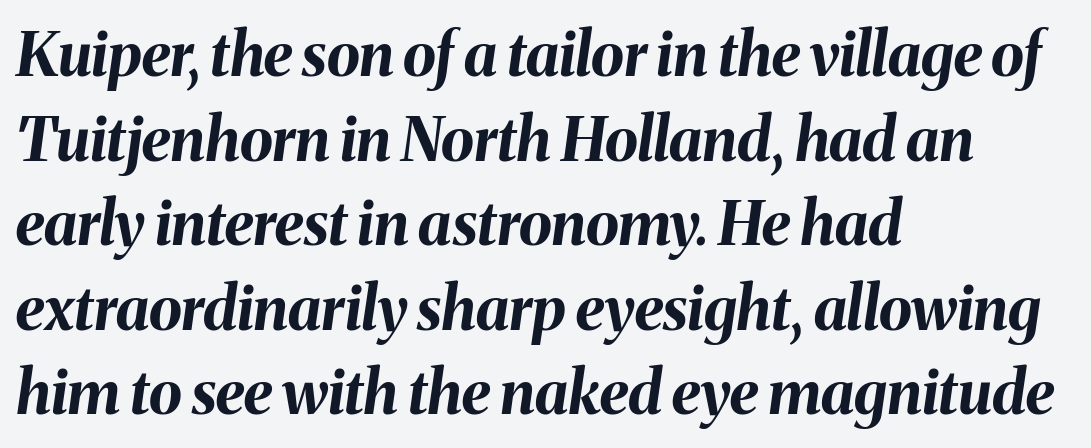
{"italic": "yes", "lean": "right", "slant_degrees": 8, "bold": "yes", "weight": "bold", "width": "normal", "stroke_contrast": "medium", "x_height": "medium", "monospaced": "no", "underline": "no", "align": "left", "line_spacing": "normal", "line_spacing_ratio": 1.41, "letter_spacing": "normal", "letter_spacing_em": 0.0, "glyph_px": 60}
